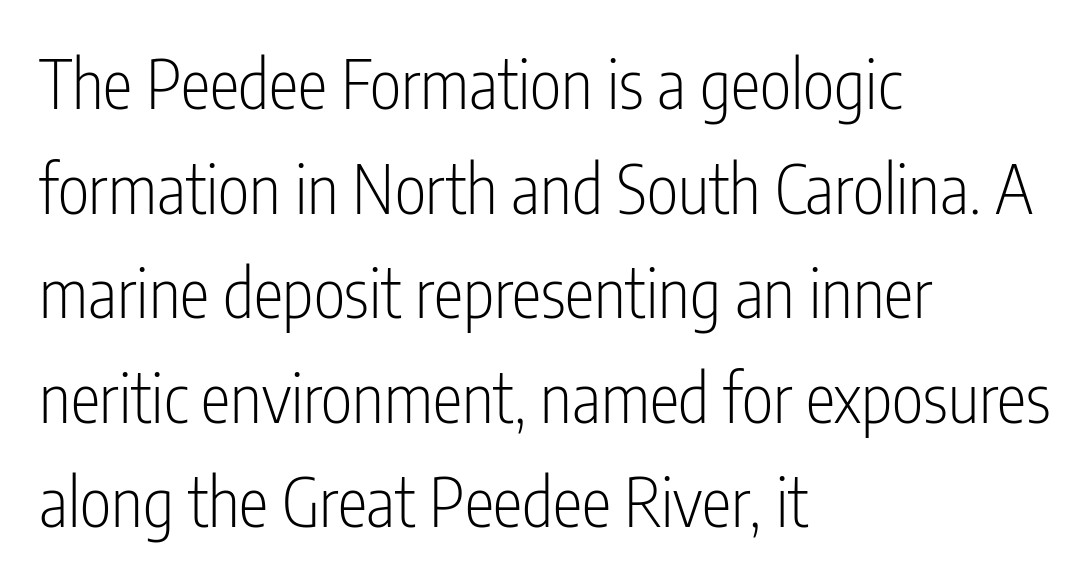
Q: Is the text bold? A: No.
Q: Is the text italic (slanted)? A: No, it is upright.
Q: Is the typeface a serif or a sans-serif typeface? A: Sans-serif.
Q: Is the text underlined? A: No.
Q: How is the paragraph aligned? A: Left-aligned.
Q: Is the spacing between letters normal or unusually wide? A: Normal.
Q: Is the spacing between lines tight, normal or loose? A: Normal.
Q: Width (condensed, normal, or wide)? A: Condensed.
Q: Stroke contrast? A: Low.
Q: x-height? A: Medium.
Q: Monospaced? A: No.
